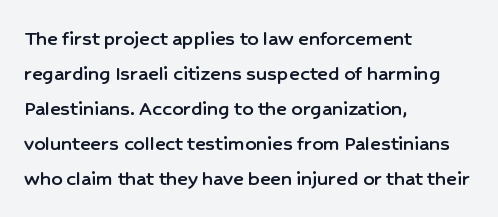
The vertical gap from one line to the next is medium. In terms of posture, this sample is upright. The ragged edge is on the right, which tells us the setting is flush left. Look at the tracking — it's just the regular setting, nothing added. Only glyphs here, with clear space below each row.
